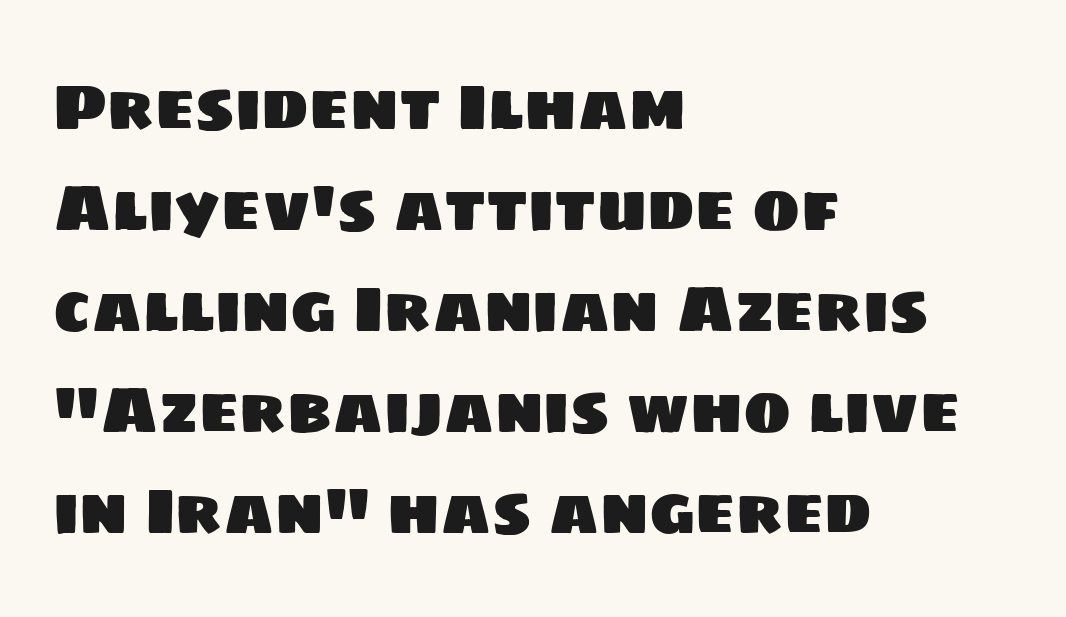
A typesetter would call this proportional, since set widths differ per character. The tracking reads as untouched default to a designer's eye. Lines of text with bare space underneath. The passage is arranged the way most books set body copy — flush left. The text was rendered using a sans face with plain stroke endings.
